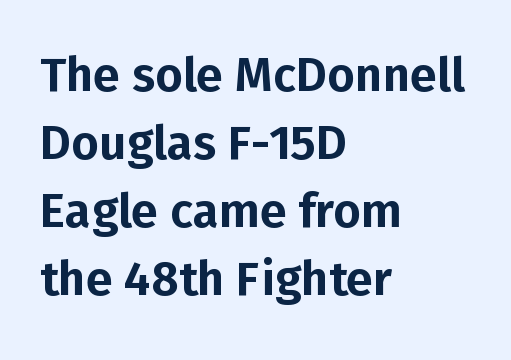
Examine the stroke ends and you'll find no serifs. Vertical spacing — default. A typesetter would call this proportional, since set widths differ per character. There is no visible air inserted between adjacent glyphs. Just letters on the line, the space beneath them empty. In terms of posture, this sample is upright.
